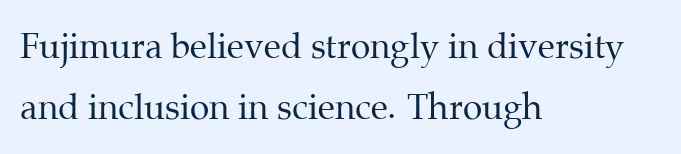
{"serif": "yes", "italic": "no", "bold": "no", "weight": "regular", "width": "normal", "stroke_contrast": "medium", "x_height": "medium", "monospaced": "no", "underline": "no", "align": "left", "line_spacing_ratio": 1.73, "letter_spacing": "normal", "letter_spacing_em": 0.0, "glyph_px": 35}
